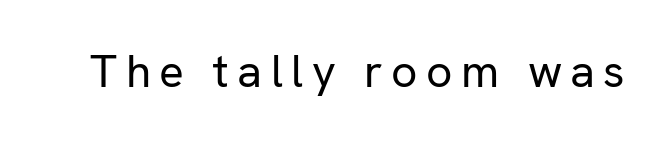
No letter is thick-stroked: the sample isn't bold. The string is rendered with underlining switched off. When letters stand straight like this, we call the style roman or upright. No feet cap the strokes, marking this as sans-serif type.
